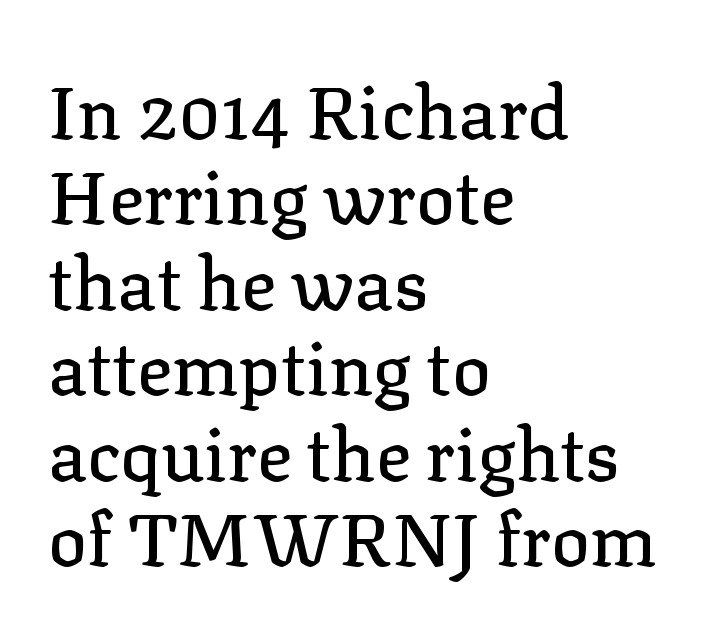
Q: Is the text italic (slanted)? A: No, it is upright.
Q: Is the typeface a serif or a sans-serif typeface? A: Serif.
Q: Is the text underlined? A: No.
Q: How is the paragraph aligned? A: Left-aligned.
Q: Is the spacing between letters normal or unusually wide? A: Normal.
Q: Width (condensed, normal, or wide)? A: Normal.
Q: Stroke contrast? A: Low.
Q: x-height? A: Medium.
Q: Monospaced? A: No.
